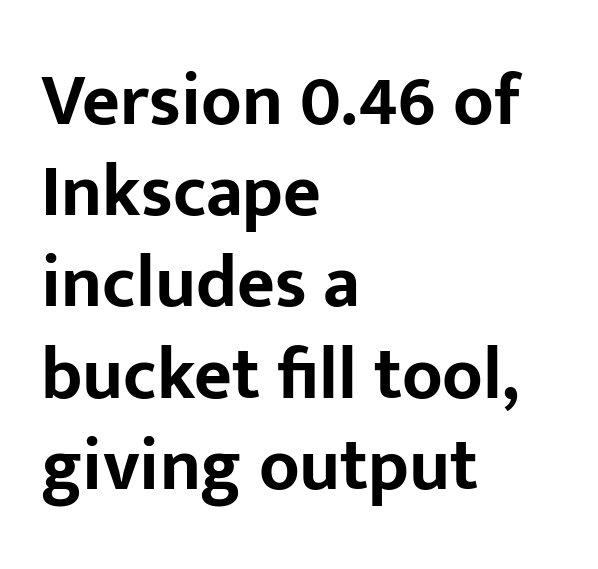
{"serif": "no", "italic": "no", "bold": "yes", "weight": "bold", "width": "normal", "stroke_contrast": "low", "x_height": "medium", "monospaced": "no", "underline": "no", "align": "left", "line_spacing": "normal", "line_spacing_ratio": 1.25, "letter_spacing": "normal", "letter_spacing_em": 0.0, "glyph_px": 73}
